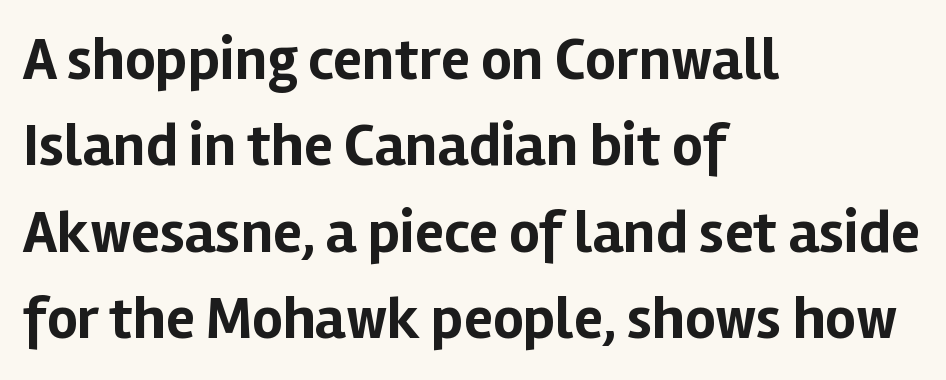
Nothing sits at the stroke ends, so this counts as sans-serif. A student would call this left alignment; a typographer would say flush left, rag right. The specimen omits any rule beneath the text block's lines. The letterforms sit shoulder to shoulder at normal distance.
